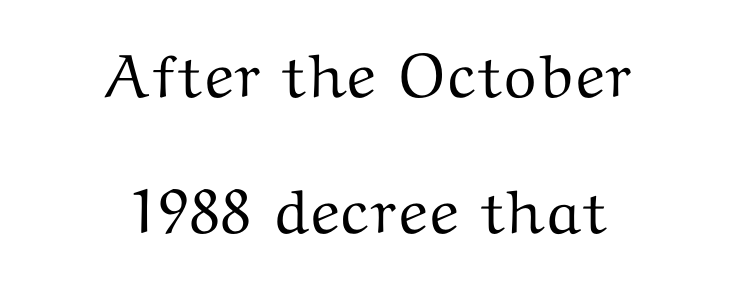
In terms of posture, this sample is upright. Tracking here is standard; glyphs follow each other at the usual distance. A great deal of white space separates one row of letters from the next. Proportional: the letters do not fall into vertical columns.
